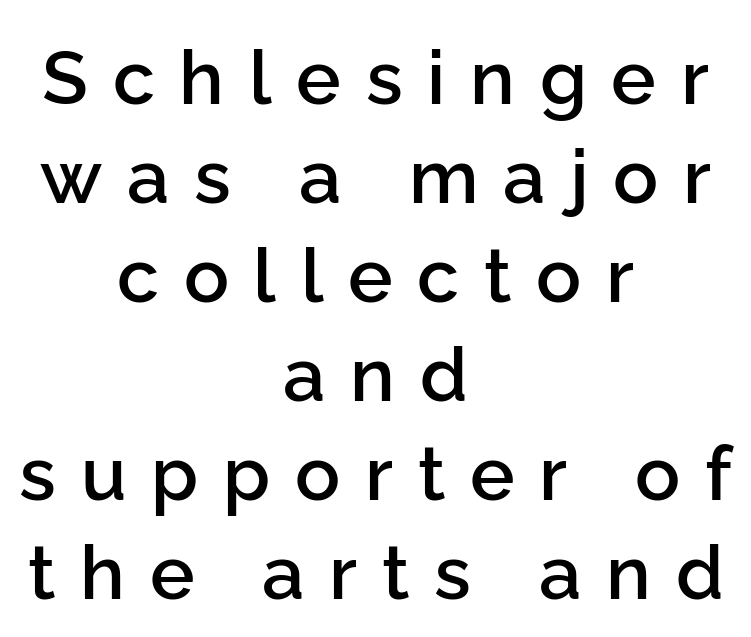
Q: Is the text bold? A: Semi-bold.
Q: Is the text italic (slanted)? A: No, it is upright.
Q: Is the typeface a serif or a sans-serif typeface? A: Sans-serif.
Q: Is the text underlined? A: No.
Q: How is the paragraph aligned? A: Centered.
Q: Is the spacing between letters normal or unusually wide? A: Unusually wide.
Q: Is the spacing between lines tight, normal or loose? A: Normal.
Q: Width (condensed, normal, or wide)? A: Normal.
Q: Stroke contrast? A: Low.
Q: x-height? A: Medium.
Q: Monospaced? A: No.
